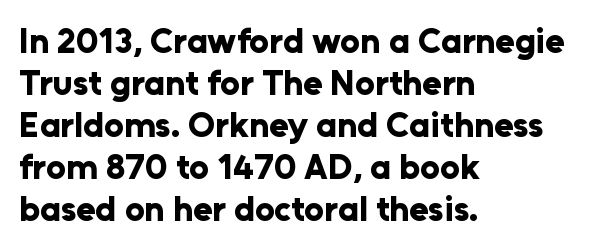
The image shows 35 px bold sans-serif type, upright; set left-aligned, line spacing 1.2x, normal letter spacing, not underlined; low stroke contrast and a medium x-height.
